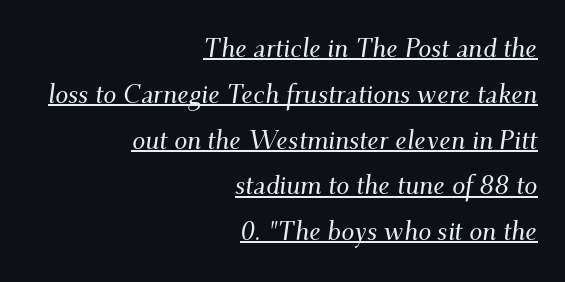
Q: Is the text italic (slanted)? A: Yes, it leans right by about 9 degrees.
Q: Is the text underlined? A: Yes.
Q: How is the paragraph aligned? A: Right-aligned.
Q: Is the spacing between letters normal or unusually wide? A: Normal.
